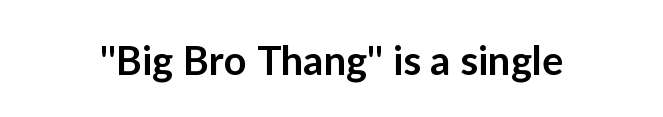
The rendering uses natural spacing where letterforms have individual widths. The area under the type is left untouched. Does the type have serifs? No, each stem ends abruptly. The specimen reads as upright at a glance. A somewhat darkened texture: the type is semibold rather than bold. You could call the tracking neutral — neither tight nor loose.
